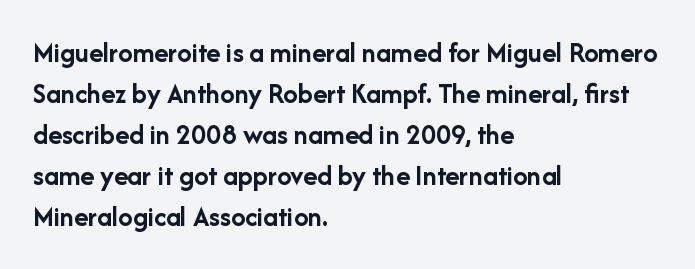
The image shows 29 px semibold sans-serif type, upright; set left-aligned, normal line spacing (1.41x), normal letter spacing, not underlined; low stroke contrast and a medium x-height.
